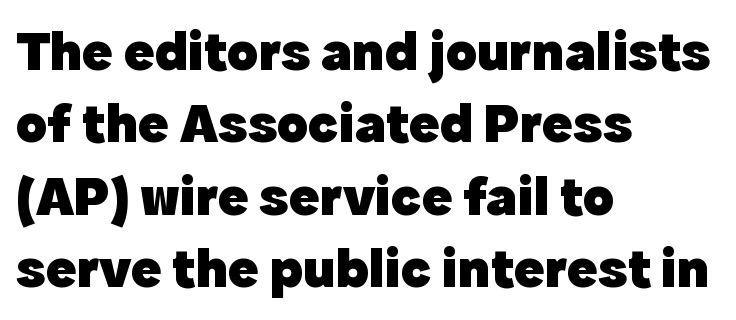
Q: Is the text bold? A: Yes.
Q: Is the text italic (slanted)? A: No, it is upright.
Q: Is the typeface a serif or a sans-serif typeface? A: Sans-serif.
Q: Is the text underlined? A: No.
Q: How is the paragraph aligned? A: Left-aligned.
Q: Is the spacing between letters normal or unusually wide? A: Normal.
Q: Is the spacing between lines tight, normal or loose? A: Normal.
Q: Width (condensed, normal, or wide)? A: Normal.
Q: x-height? A: Medium.
Q: Monospaced? A: No.
